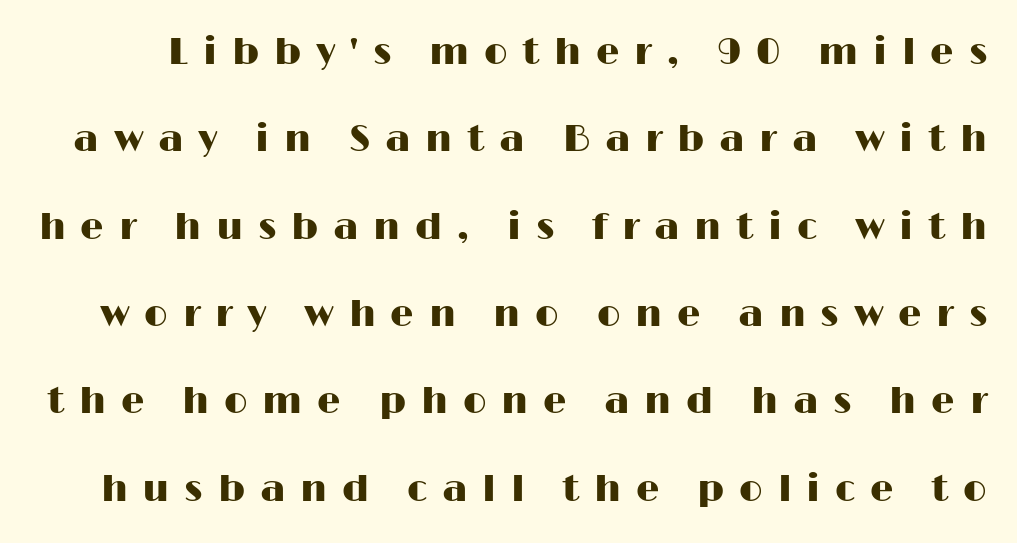
{"serif": "no", "italic": "no", "width": "wide", "stroke_contrast": "high", "x_height": "medium", "monospaced": "no", "underline": "no", "line_spacing": "loose", "line_spacing_ratio": 2.36, "letter_spacing": "wide", "letter_spacing_em": 0.4, "glyph_px": 37}
